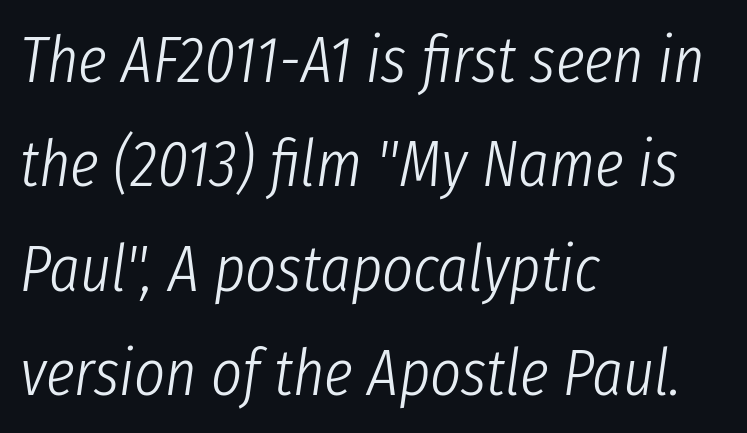
Typeset ragged right — the left edge is the straight one. Default kerning and tracking; the words read as compact shapes. These lines were composed using italics. These lines are rendered in a variable-pitch font. Only glyphs here, with clear space below each row. Vertical spacing — default.
